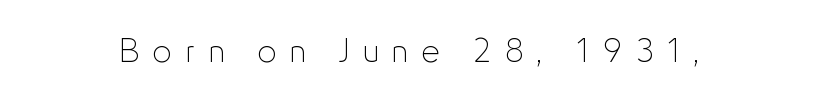
Q: Is the text bold? A: No.
Q: Is the text italic (slanted)? A: No, it is upright.
Q: Is the typeface a serif or a sans-serif typeface? A: Sans-serif.
Q: Is the text underlined? A: No.
Q: Is the spacing between letters normal or unusually wide? A: Unusually wide.
Q: Width (condensed, normal, or wide)? A: Condensed.
Q: Stroke contrast? A: Low.
Q: x-height? A: Small.
Q: Monospaced? A: No.
